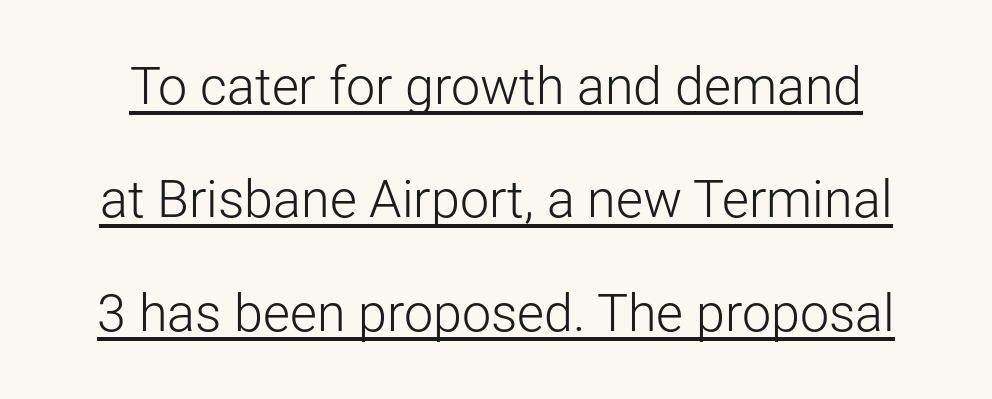
The image shows 52 px light sans-serif type, upright; set loose line spacing (2.18x), normal letter spacing, underlined; low stroke contrast and a medium x-height.
